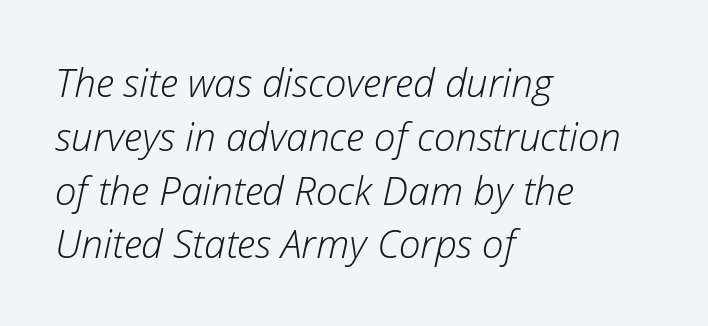
{"italic": "yes", "lean": "right", "slant_degrees": 12, "bold": "no", "weight": "light", "width": "normal", "stroke_contrast": "low", "x_height": "medium", "monospaced": "no", "underline": "no", "align": "left", "line_spacing": "normal", "line_spacing_ratio": 1.38, "letter_spacing": "normal", "letter_spacing_em": 0.0, "glyph_px": 39}
